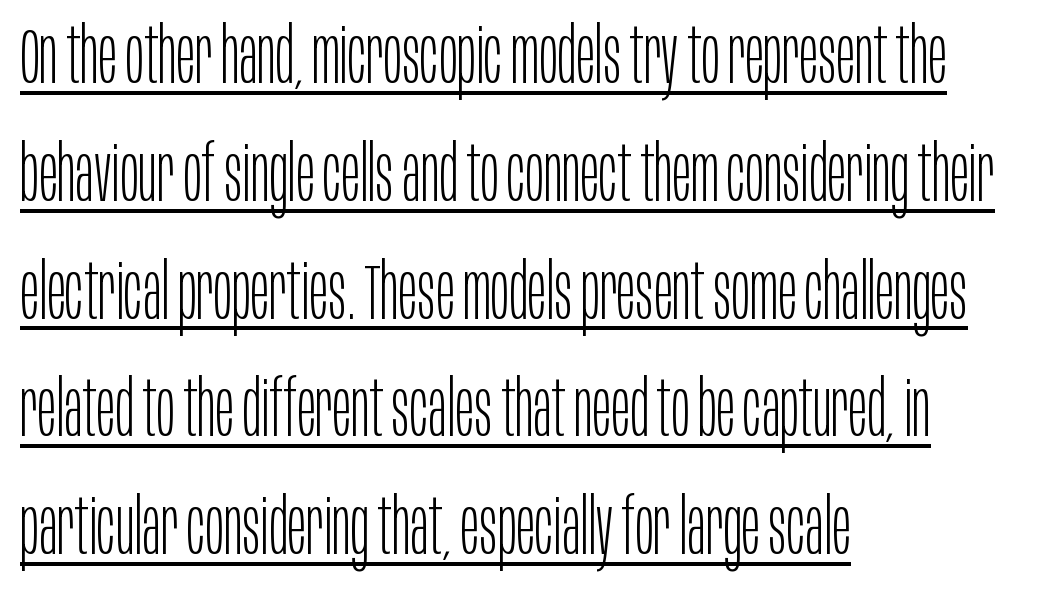
The image shows 78 px light, condensed sans-serif type, upright; set left-aligned, normal line spacing (1.51x), normal letter spacing, underlined; low stroke contrast and a large x-height.
